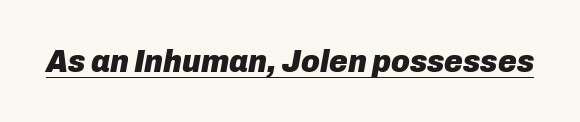
The image shows 32 px heavy type, italic (leaning right); set normal letter spacing, underlined; low stroke contrast and a medium x-height.
